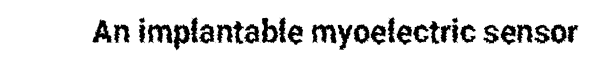
Q: Is the text italic (slanted)? A: No, it is upright.
Q: Is the typeface a serif or a sans-serif typeface? A: Sans-serif.
Q: Is the text underlined? A: No.
Q: Is the spacing between letters normal or unusually wide? A: Normal.
Q: Width (condensed, normal, or wide)? A: Condensed.
Q: Stroke contrast? A: Low.
Q: x-height? A: Medium.
Q: Monospaced? A: No.
